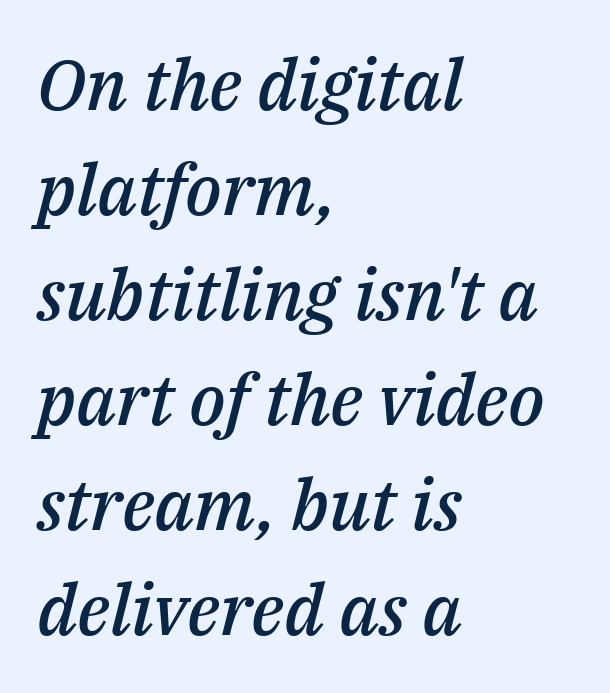
These lines sit exactly where default settings would place them. The axis of the letterforms is tilted away from vertical. The letters advance in unequal steps, a hallmark of proportional type. Spacing between characters is what you'd get straight out of the box.
